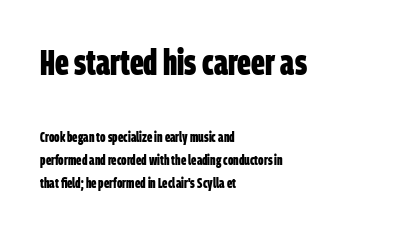
A normal amount of white space separates one row of letters from the next. All the whitespace from short lines collects on the right. Letters rest on an invisible, unmarked baseline. Heft: maximum for text — a bold. The initial chunk of copy outweighs the following chunk in type size. Nope, no serifs anywhere on these letters.
